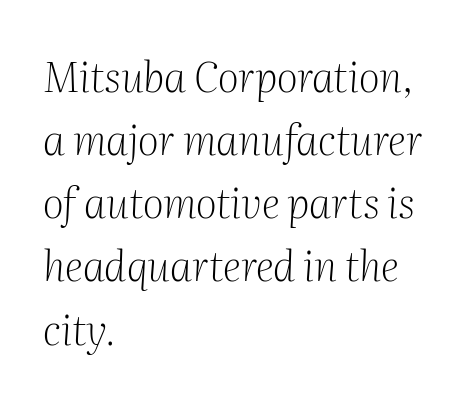
{"serif": "yes", "italic": "yes", "lean": "right", "slant_degrees": 2, "bold": "no", "weight": "light", "width": "normal", "stroke_contrast": "medium", "x_height": "medium", "monospaced": "no", "underline": "no", "align": "left", "line_spacing": "normal", "line_spacing_ratio": 1.54, "letter_spacing": "normal", "letter_spacing_em": 0.0, "glyph_px": 41}
